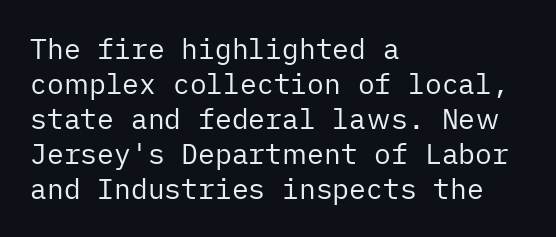
These lines sit exactly where default settings would place them. The gaps between neighbouring characters are ordinary and unremarkable. Check under the words: just untouched page. The text block is weighted toward the left margin, trailing off unevenly rightward. Stroke terminals: plain, sans-serif. Ink coverage per letter is moderate at most.
